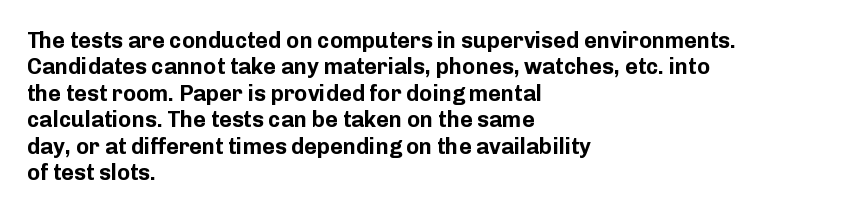
The image shows 22 px bold type, upright; set left-aligned, line spacing 1.2x, normal letter spacing, not underlined.
